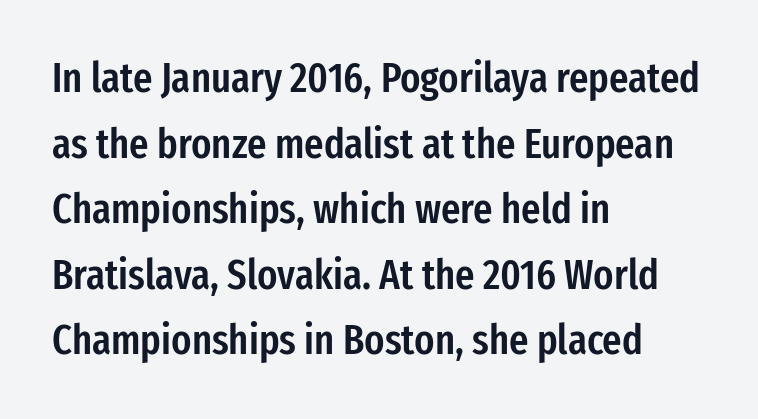
Q: Is the text bold? A: Semi-bold.
Q: Is the text italic (slanted)? A: No, it is upright.
Q: Is the typeface a serif or a sans-serif typeface? A: Sans-serif.
Q: Is the text underlined? A: No.
Q: How is the paragraph aligned? A: Left-aligned.
Q: Is the spacing between letters normal or unusually wide? A: Normal.
Q: Is the spacing between lines tight, normal or loose? A: Normal.
Q: Width (condensed, normal, or wide)? A: Condensed.
Q: Stroke contrast? A: Low.
Q: x-height? A: Medium.
Q: Monospaced? A: No.
